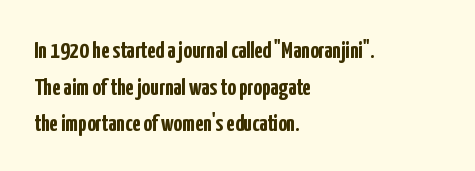
The image shows 24 px bold type, upright; set left-aligned, normal line spacing (1.53x), normal letter spacing, not underlined.
